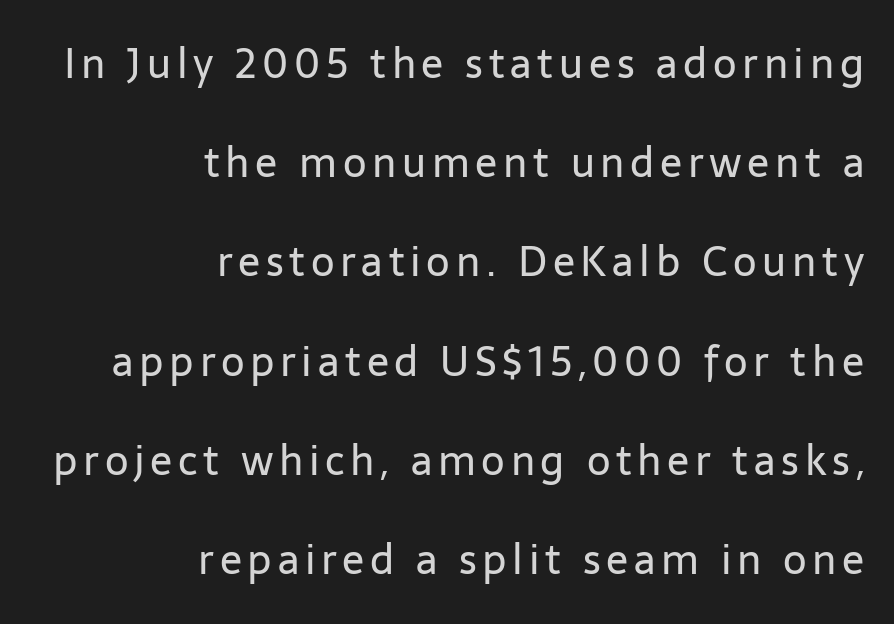
The image shows 41 px regular-weight sans-serif type, upright; set right-aligned, loose line spacing (2.42x), not underlined; low stroke contrast and a medium x-height.
